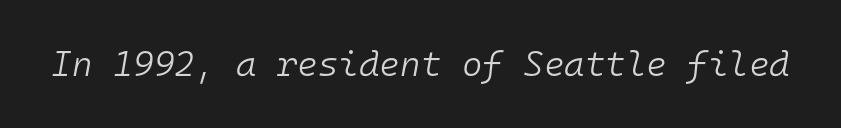
What stands out about the letter spacing? Nothing — it is the standard amount. The characters are drawn with everyday or finer stroke widths. Check under the words: just untouched page. The passage shown leans; its letterforms are oblique.
